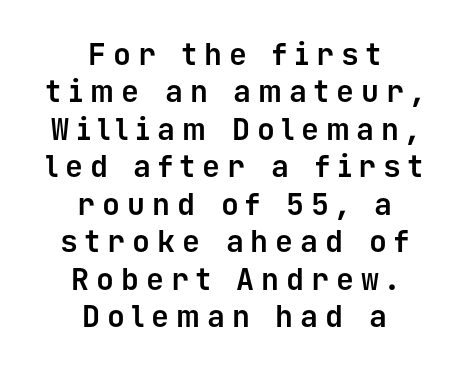
Honestly, there is no underline to notice here at all. A typesetter would call this heavily tracked-out type. The font's upright variant was chosen for this text. A typesetter would call this leading conventional body-copy spacing.
